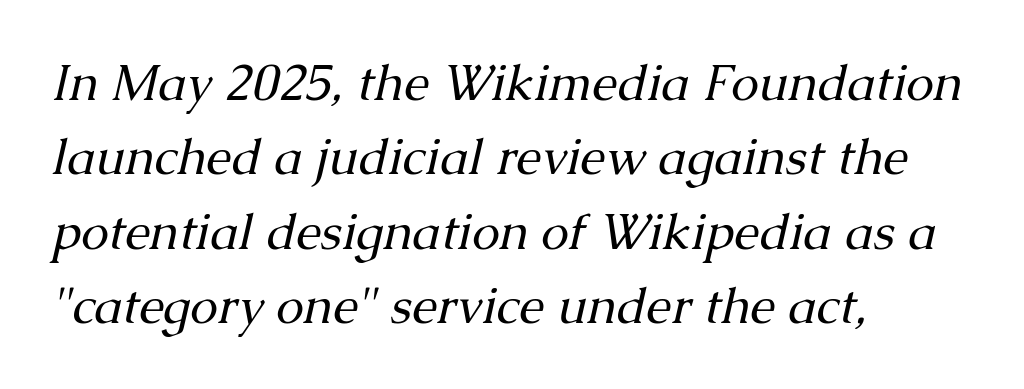
Q: Is the text bold? A: No.
Q: Is the text italic (slanted)? A: Yes, it leans right by about 13 degrees.
Q: Is the typeface a serif or a sans-serif typeface? A: Serif.
Q: Is the text underlined? A: No.
Q: How is the paragraph aligned? A: Left-aligned.
Q: Is the spacing between letters normal or unusually wide? A: Normal.
Q: Is the spacing between lines tight, normal or loose? A: Normal.
Q: Width (condensed, normal, or wide)? A: Normal.
Q: Stroke contrast? A: Medium.
Q: x-height? A: Medium.
Q: Monospaced? A: No.
